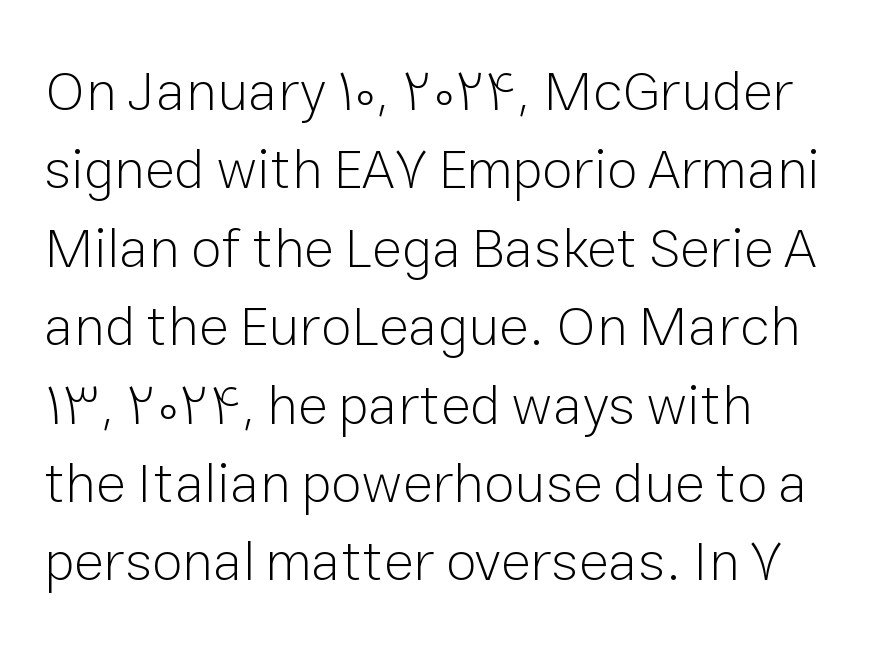
{"serif": "no", "italic": "no", "bold": "no", "weight": "light", "width": "normal", "stroke_contrast": "low", "x_height": "medium", "monospaced": "no", "underline": "no", "align": "left", "line_spacing": "normal", "line_spacing_ratio": 1.4, "letter_spacing": "normal", "letter_spacing_em": 0.0, "glyph_px": 56}
